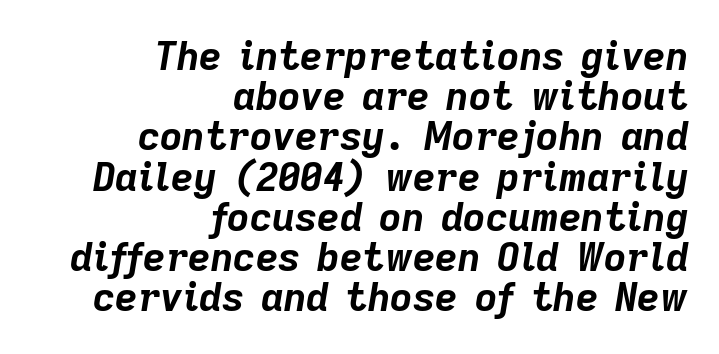
{"italic": "yes", "lean": "right", "slant_degrees": 9, "bold": "yes", "weight": "bold", "width": "normal", "stroke_contrast": "low", "x_height": "medium", "monospaced": "no", "underline": "no", "align": "right", "line_spacing": "tight", "line_spacing_ratio": 1.03, "letter_spacing": "normal", "letter_spacing_em": 0.0, "glyph_px": 39}
